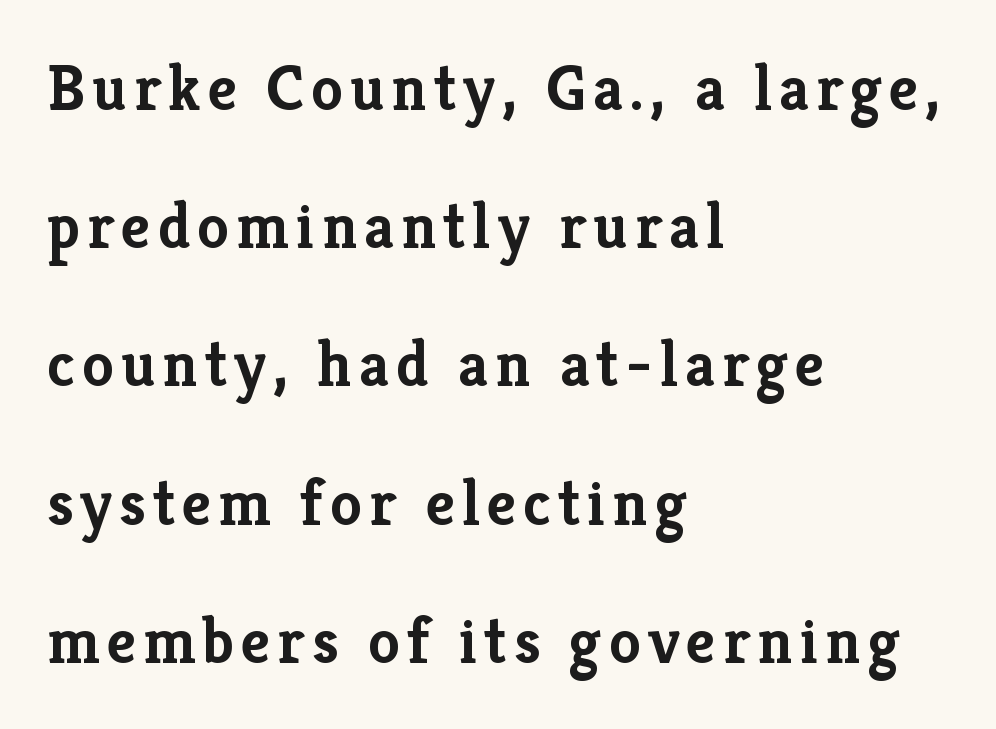
The image shows 64 px semibold serif type, upright; set left-aligned, loose line spacing (2.16x), not underlined; low stroke contrast and a medium x-height.
